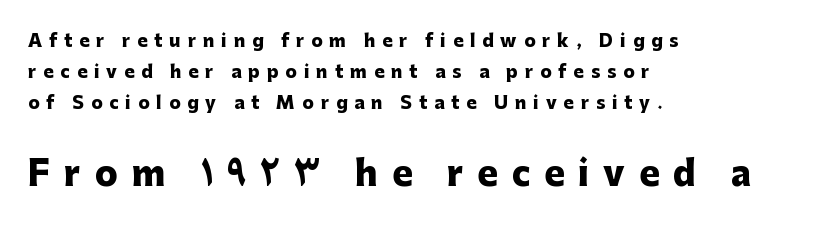
Q: Is the text bold? A: Yes.
Q: Is the text italic (slanted)? A: No, it is upright.
Q: Is the typeface a serif or a sans-serif typeface? A: Sans-serif.
Q: Is the text underlined? A: No.
Q: How is the paragraph aligned? A: Left-aligned.
Q: Is the spacing between letters normal or unusually wide? A: Unusually wide.
Q: Which block of text is set in a larger size, the first (top) or the second (bottom)? A: The second (bottom) one.
Q: Width (condensed, normal, or wide)? A: Normal.
Q: Stroke contrast? A: Low.
Q: x-height? A: Medium.
Q: Monospaced? A: No.
